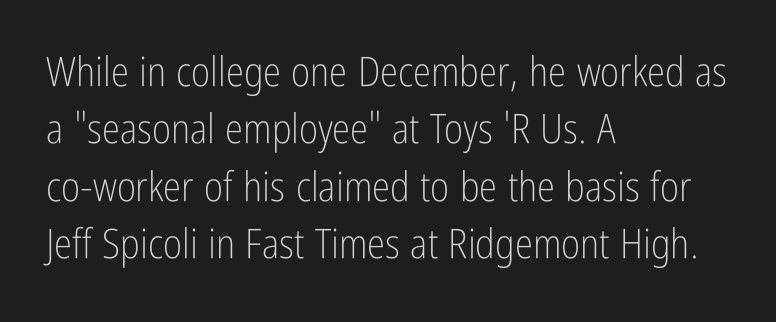
{"serif": "no", "italic": "no", "bold": "no", "weight": "light", "width": "condensed", "stroke_contrast": "low", "x_height": "medium", "monospaced": "no", "underline": "no", "align": "left", "line_spacing": "normal", "line_spacing_ratio": 1.4, "letter_spacing": "normal", "letter_spacing_em": 0.0, "glyph_px": 41}
